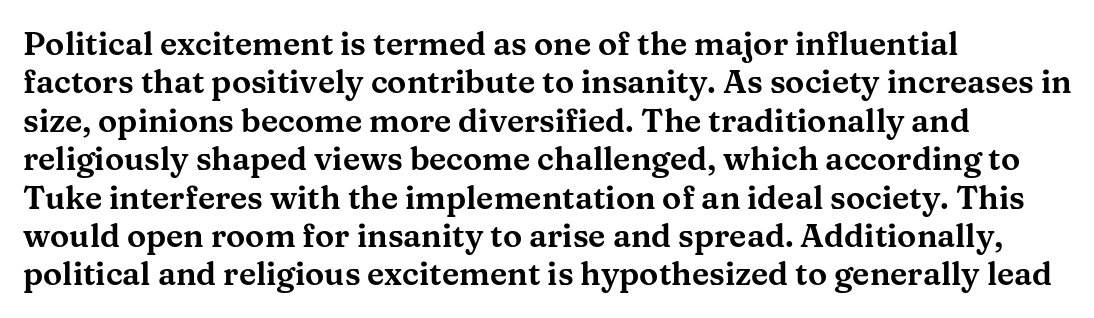
{"serif": "yes", "italic": "no", "width": "wide", "stroke_contrast": "medium", "x_height": "medium", "monospaced": "no", "underline": "no", "align": "left", "line_spacing_ratio": 1.2, "letter_spacing": "normal", "letter_spacing_em": 0.0, "glyph_px": 32}
